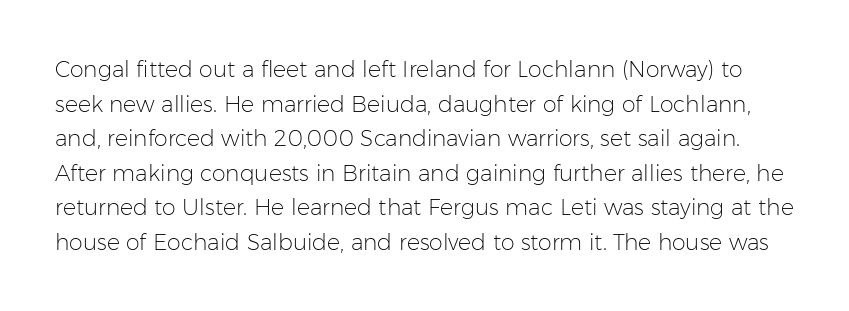
{"italic": "no", "bold": "no", "underline": "no", "line_spacing": "normal", "line_spacing_ratio": 1.57, "letter_spacing": "normal", "letter_spacing_em": 0.0, "glyph_px": 22}
